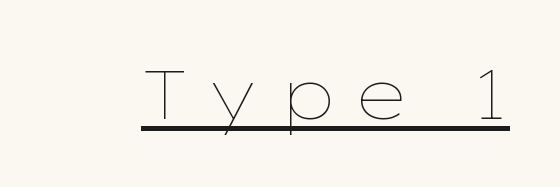
Q: Is the text bold? A: No.
Q: Is the text italic (slanted)? A: No, it is upright.
Q: Is the text underlined? A: Yes.
Q: Is the spacing between letters normal or unusually wide? A: Unusually wide.
Q: Width (condensed, normal, or wide)? A: Wide.
Q: Stroke contrast? A: Low.
Q: x-height? A: Medium.
Q: Monospaced? A: No.
